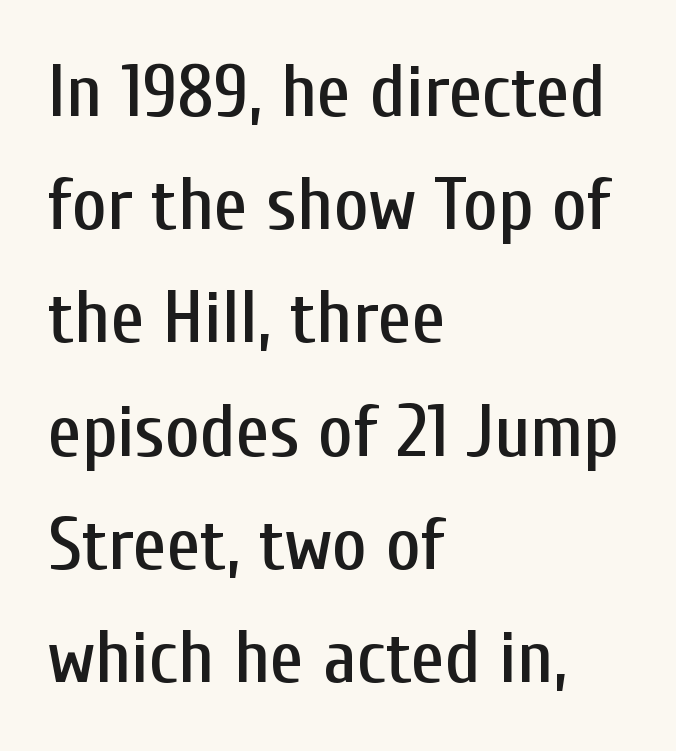
The image shows 75 px condensed sans-serif type, upright; set left-aligned, normal line spacing (1.51x), normal letter spacing, not underlined; low stroke contrast and a medium x-height.
